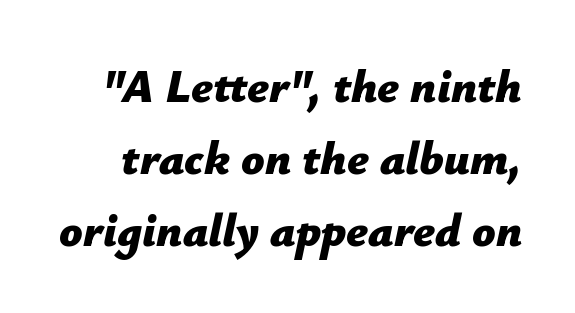
{"italic": "yes", "lean": "right", "slant_degrees": 12, "bold": "yes", "weight": "bold", "width": "normal", "stroke_contrast": "low", "x_height": "medium", "monospaced": "no", "underline": "no", "line_spacing": "normal", "line_spacing_ratio": 1.56, "letter_spacing": "normal", "letter_spacing_em": 0.0, "glyph_px": 46}
